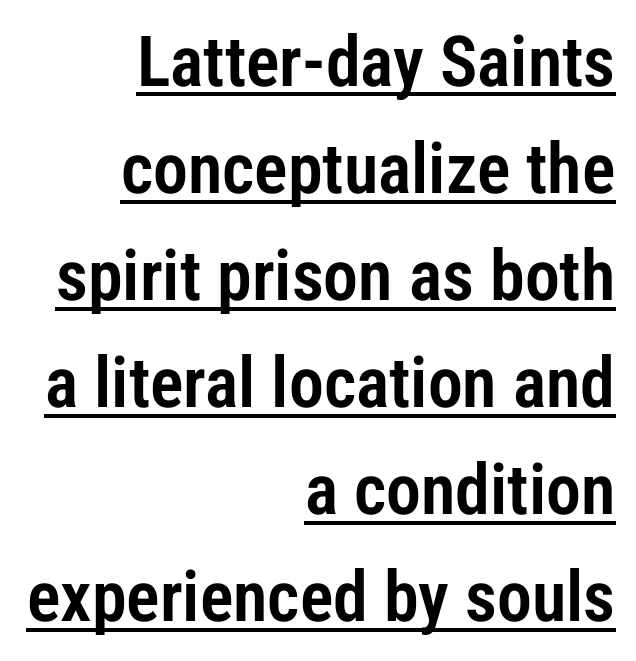
The image shows 70 px condensed sans-serif type, upright; set right-aligned, normal line spacing (1.53x), normal letter spacing, underlined; low stroke contrast and a medium x-height.
